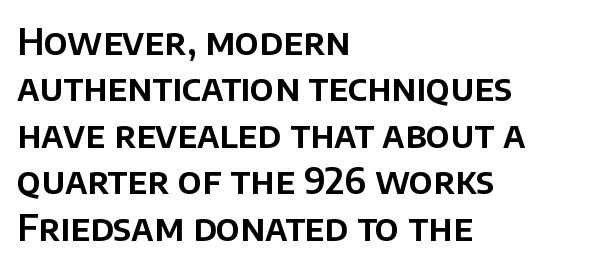
Students, note that the glyphs here touch the page at normal intervals. Style check: upright. The rows are spaced the way most documents space them. Underline: absent. The rag falls on the right side of this text block. The passage shown is typed in a proportional face where columns would drift.
